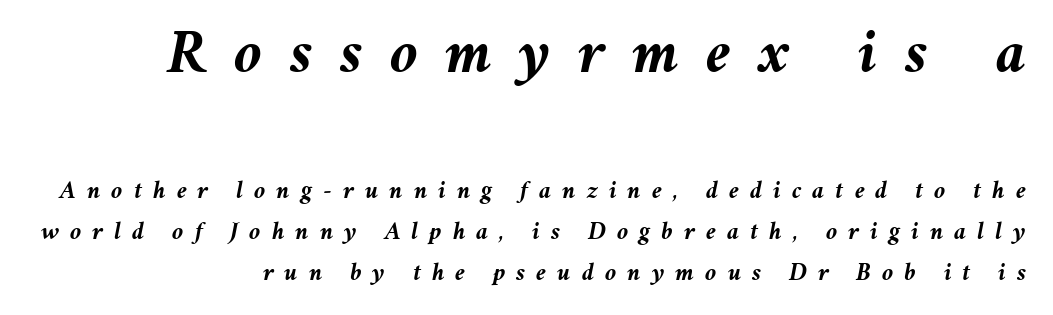
Where is the straight margin? On the right. Is the type bold? Yes — the strokes are clearly thick and heavy. Has an underline been added? It has not. Caption: expanded tracking, letters set apart.
